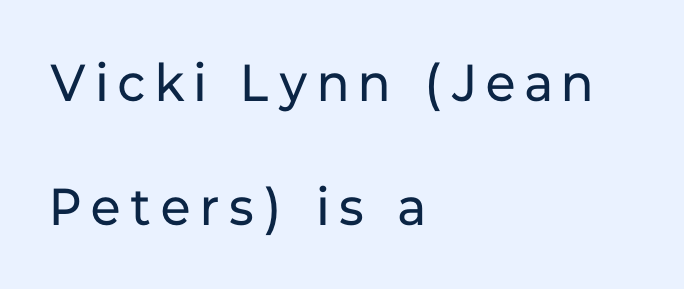
{"serif": "no", "italic": "no", "bold": "no", "weight": "regular", "width": "normal", "stroke_contrast": "low", "x_height": "medium", "monospaced": "no", "underline": "no", "align": "left", "line_spacing": "loose", "line_spacing_ratio": 2.38, "letter_spacing": "wide", "letter_spacing_em": 0.2, "glyph_px": 52}
